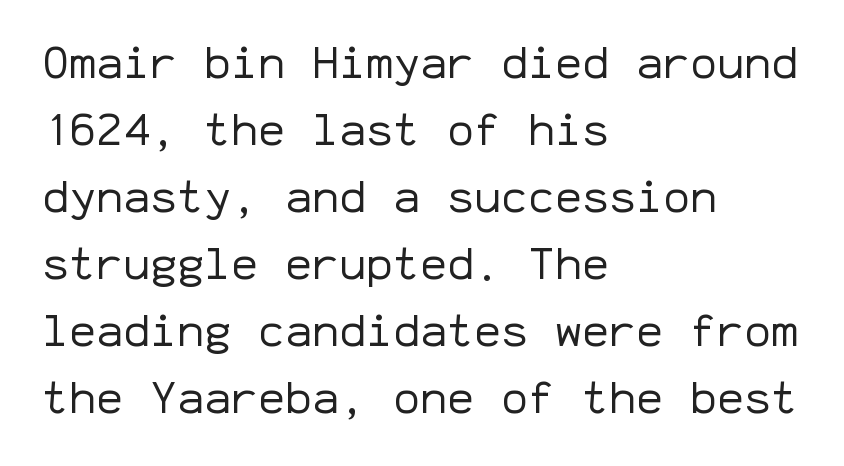
The type is set solid horizontally, with unmodified tracking. The gap between lines stays unmarked. Is this a fixed-width face? Yes — each glyph sits in an identical cell. This rendering employs a face without finishing strokes, i.e., a sans-serif.
